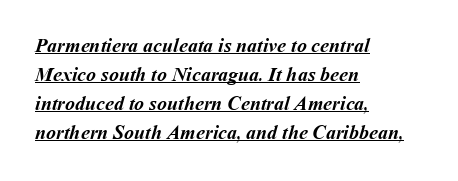
The image shows 20 px bold type; set left-aligned, normal line spacing (1.45x), normal letter spacing, underlined.
